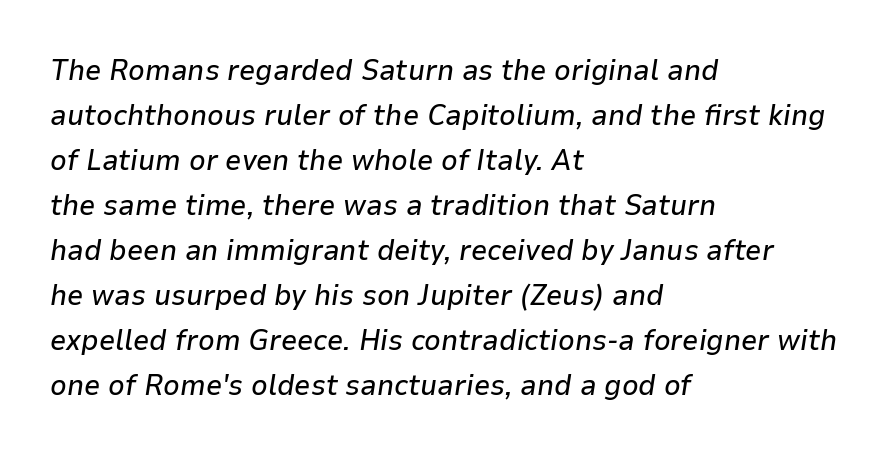
The image shows 29 px text type, italic (leaning right); set left-aligned, normal line spacing (1.55x), normal letter spacing, not underlined; low stroke contrast and a medium x-height.
